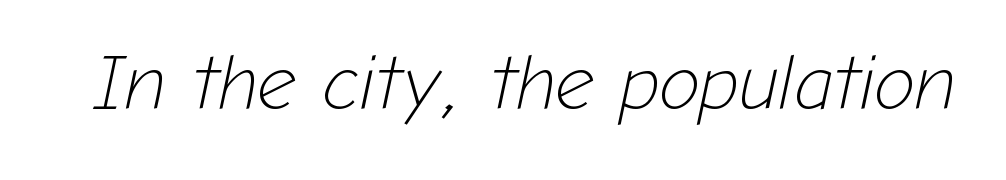
Q: Is the text bold? A: No.
Q: Is the text italic (slanted)? A: Yes, it leans right by about 12 degrees.
Q: Is the text underlined? A: No.
Q: Is the spacing between letters normal or unusually wide? A: Normal.
Q: Width (condensed, normal, or wide)? A: Normal.
Q: Stroke contrast? A: Low.
Q: x-height? A: Medium.
Q: Monospaced? A: No.
